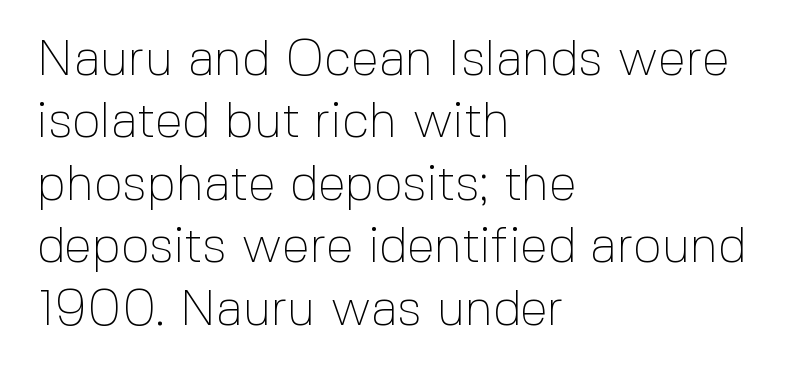
How would I describe the line gaps? Plain and ordinary. Think of a printed novel: that variable character pitch is what you see here. In CSS terms this would be text-align: left. This reads as an unemphasized weight, regular at the heaviest.
